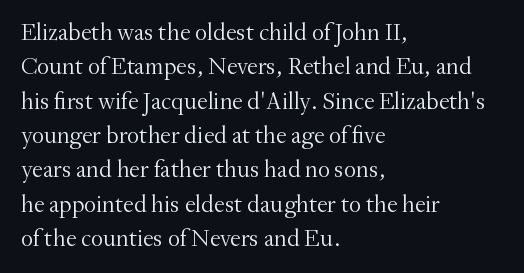
Vertical stems look standard width or narrower in stroke. Default kerning and tracking; the words read as compact shapes. These lines are set flush left with a ragged right edge. The baseline area is clear.
